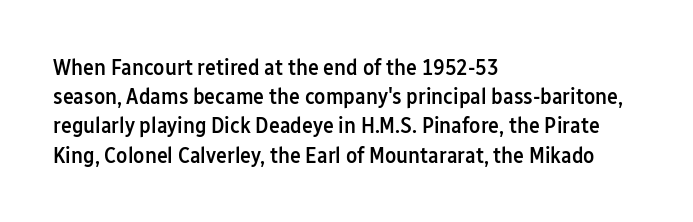
Every row of glyphs begins at an identical x-position on the left. Quick note: not italic, upright. A typesetter would call this zero additional tracking. Check under the words: just untouched page.
